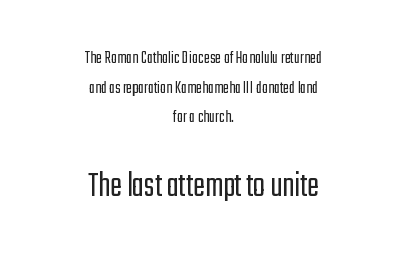
Q: Is the text bold? A: No.
Q: Is the text italic (slanted)? A: No, it is upright.
Q: Is the typeface a serif or a sans-serif typeface? A: Sans-serif.
Q: Is the text underlined? A: No.
Q: How is the paragraph aligned? A: Centered.
Q: Is the spacing between letters normal or unusually wide? A: Normal.
Q: Is the spacing between lines tight, normal or loose? A: Normal.
Q: Which block of text is set in a larger size, the first (top) or the second (bottom)? A: The second (bottom) one.
Q: Width (condensed, normal, or wide)? A: Condensed.
Q: Stroke contrast? A: Low.
Q: x-height? A: Medium.
Q: Monospaced? A: No.
